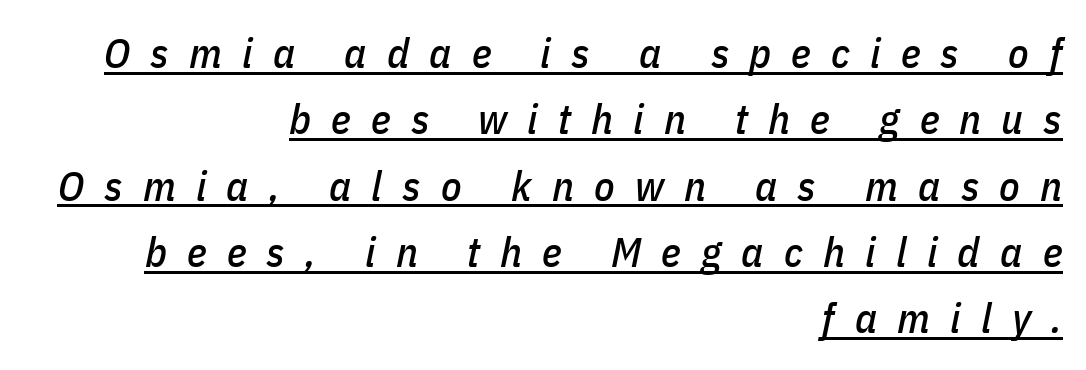
The image shows 42 px condensed type, italic (leaning right); set right-aligned, normal line spacing (1.58x), unusually wide letter spacing (+0.48 em), underlined; low stroke contrast and a medium x-height.
